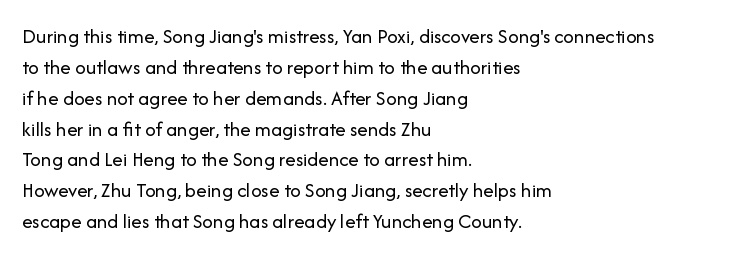
{"italic": "no", "bold": "no", "underline": "no", "align": "left", "line_spacing": "normal", "line_spacing_ratio": 1.47, "letter_spacing": "normal", "letter_spacing_em": 0.0, "glyph_px": 21}
